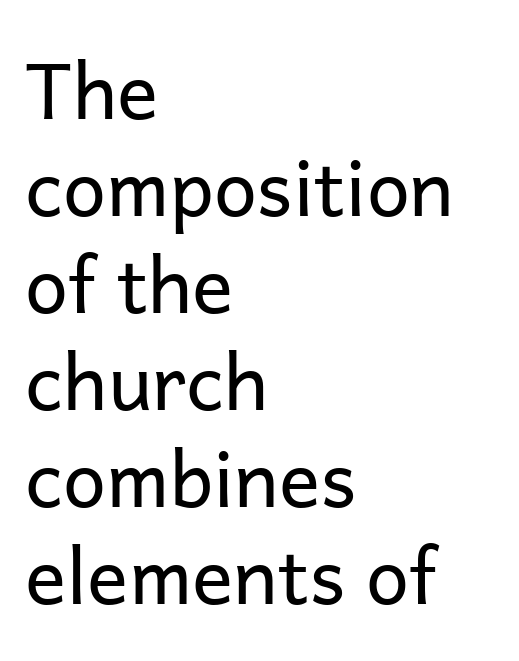
Q: Is the text bold? A: No.
Q: Is the text italic (slanted)? A: No, it is upright.
Q: Is the typeface a serif or a sans-serif typeface? A: Sans-serif.
Q: Is the text underlined? A: No.
Q: How is the paragraph aligned? A: Left-aligned.
Q: Is the spacing between letters normal or unusually wide? A: Normal.
Q: Is the spacing between lines tight, normal or loose? A: Normal.
Q: Width (condensed, normal, or wide)? A: Normal.
Q: Stroke contrast? A: Low.
Q: x-height? A: Medium.
Q: Monospaced? A: No.
